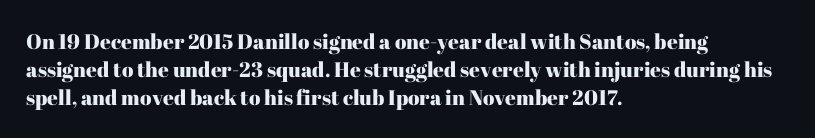
{"italic": "no", "underline": "no", "align": "left", "line_spacing": "normal", "line_spacing_ratio": 1.33, "letter_spacing": "normal", "letter_spacing_em": 0.0, "glyph_px": 21}
